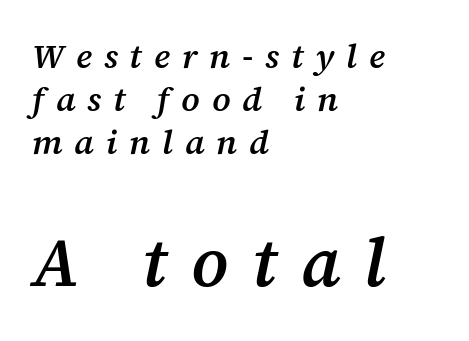
The image shows 68 px semibold serif type, italic (leaning right); set left-aligned, normal line spacing (1.26x), unusually wide letter spacing (+0.35 em), not underlined; the second (bottom) block is 2.0x larger; medium stroke contrast and a medium x-height.
